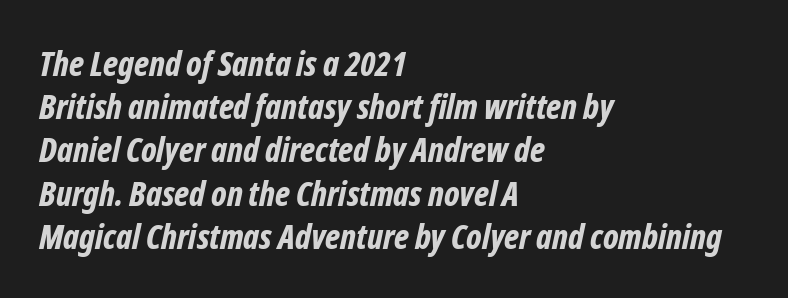
{"italic": "yes", "lean": "right", "slant_degrees": 12, "bold": "yes", "weight": "bold", "width": "condensed", "stroke_contrast": "low", "x_height": "medium", "monospaced": "no", "underline": "no", "align": "left", "line_spacing": "normal", "line_spacing_ratio": 1.27, "letter_spacing": "normal", "letter_spacing_em": 0.0, "glyph_px": 34}
